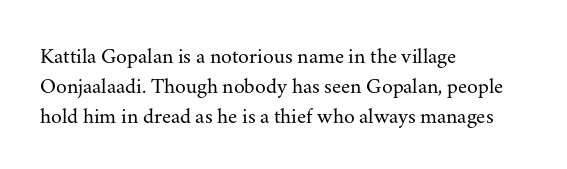
{"italic": "no", "bold": "no", "underline": "no", "align": "left", "line_spacing": "normal", "line_spacing_ratio": 1.36, "letter_spacing": "normal", "letter_spacing_em": 0.0, "glyph_px": 22}
